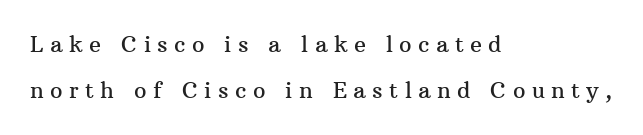
{"italic": "no", "underline": "no", "align": "left", "line_spacing": "loose", "line_spacing_ratio": 2.11, "letter_spacing": "wide", "letter_spacing_em": 0.29, "glyph_px": 22}
